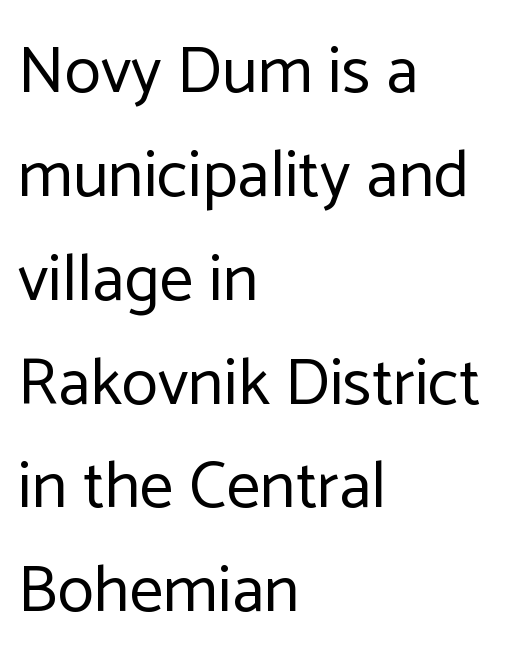
Q: Is the text bold? A: No.
Q: Is the text italic (slanted)? A: No, it is upright.
Q: Is the typeface a serif or a sans-serif typeface? A: Sans-serif.
Q: Is the text underlined? A: No.
Q: How is the paragraph aligned? A: Left-aligned.
Q: Is the spacing between letters normal or unusually wide? A: Normal.
Q: Is the spacing between lines tight, normal or loose? A: Normal.
Q: Width (condensed, normal, or wide)? A: Normal.
Q: Stroke contrast? A: Low.
Q: x-height? A: Medium.
Q: Monospaced? A: No.
